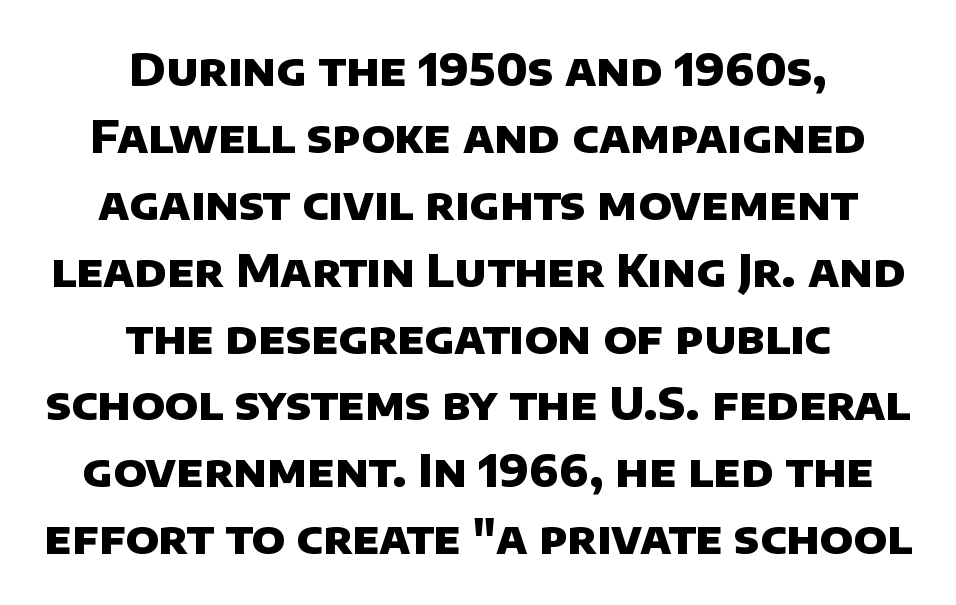
The image shows 44 px heavy sans-serif type; set centered, normal line spacing (1.52x), normal letter spacing, not underlined; low stroke contrast and a large x-height.
